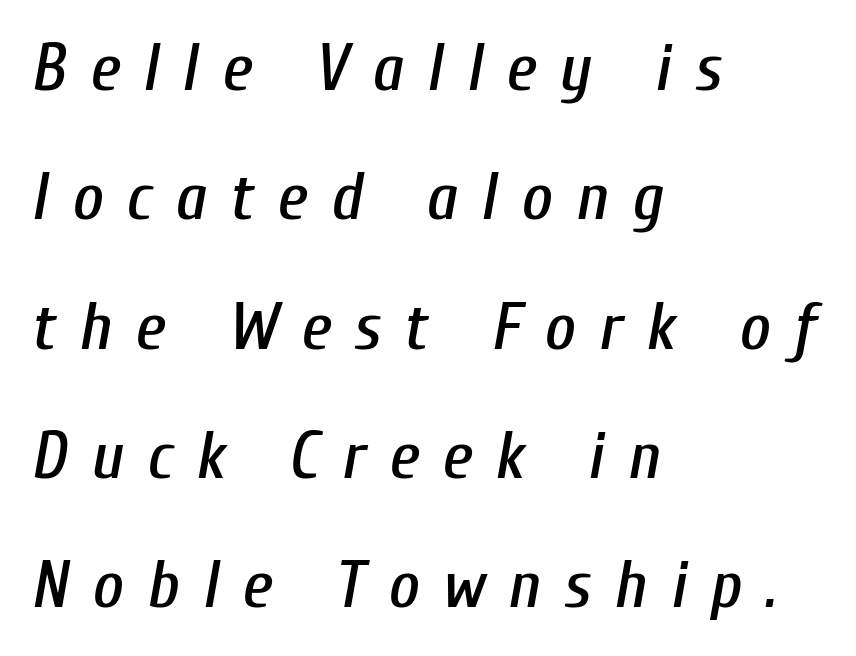
Q: Is the text italic (slanted)? A: Yes, it leans right by about 10 degrees.
Q: Is the text underlined? A: No.
Q: How is the paragraph aligned? A: Left-aligned.
Q: Is the spacing between letters normal or unusually wide? A: Unusually wide.
Q: Is the spacing between lines tight, normal or loose? A: Loose.
Q: Width (condensed, normal, or wide)? A: Condensed.
Q: Stroke contrast? A: Low.
Q: x-height? A: Medium.
Q: Monospaced? A: No.
